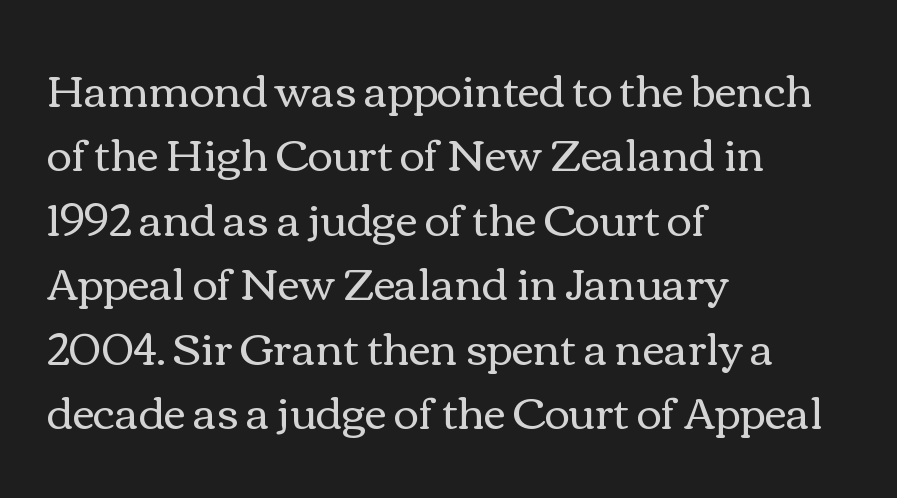
{"italic": "no", "bold": "no", "weight": "regular", "width": "wide", "stroke_contrast": "medium", "x_height": "medium", "monospaced": "no", "underline": "no", "align": "left", "line_spacing": "normal", "line_spacing_ratio": 1.5, "letter_spacing": "normal", "letter_spacing_em": 0.0, "glyph_px": 43}
